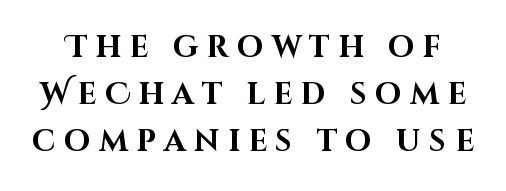
The font family rendered here belongs to the sans-serif group. Check under the words: just untouched page. The rendering uses natural spacing where letterforms have individual widths. Does the leading feel generous? No, just average.
